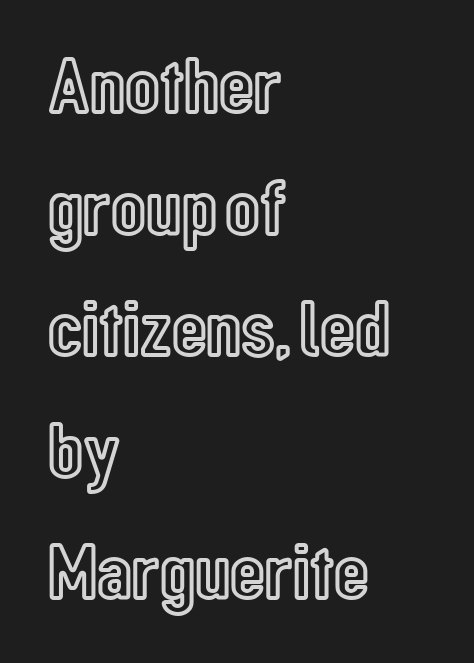
Horizontal bands of white between lines are of average thickness. The lettering stays uniformly vertical, giving the passage a roman look. The zone under the glyphs is completely vacant. Compared with typical body copy, the letter spacing here is the same. The ragged edge is on the right, which tells us the setting is flush left.
